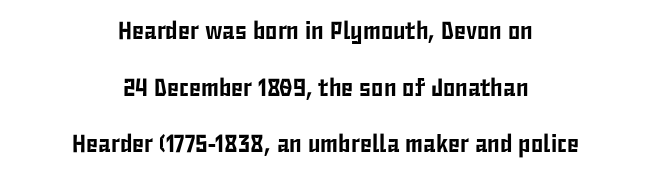
Does the copy run flush right? No — it is centered line by line. Characters follow at the spacing the type designer built in. The letters stand straight up with perfectly vertical stems. Line spacing here is loose.
